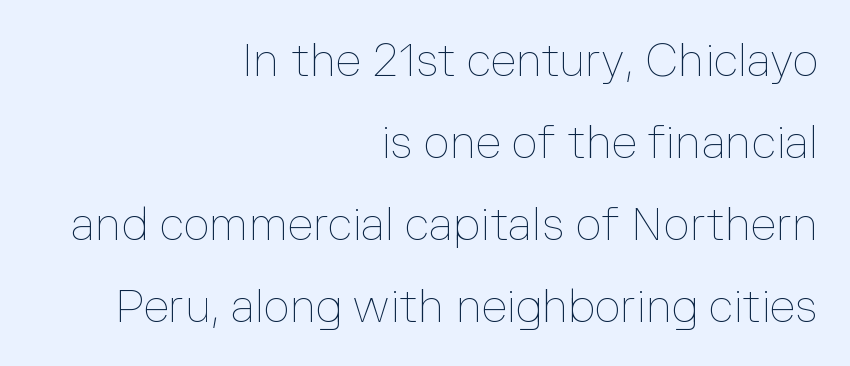
The image shows 46 px thin type, upright; set right-aligned, line spacing 1.78x, normal letter spacing, not underlined; low stroke contrast and a medium x-height.
